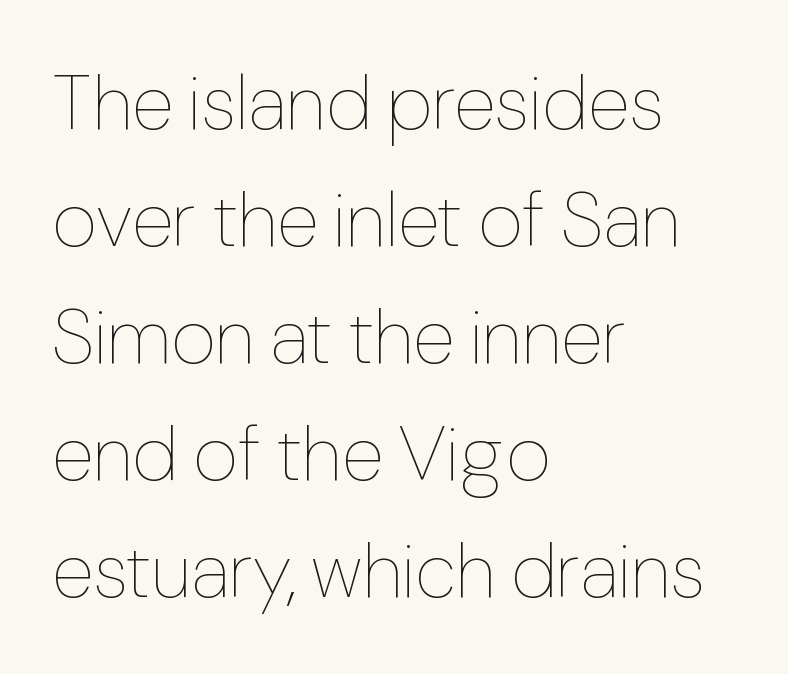
The image shows 77 px thin type, upright; set left-aligned, normal line spacing (1.52x), normal letter spacing, not underlined; low stroke contrast and a medium x-height.
